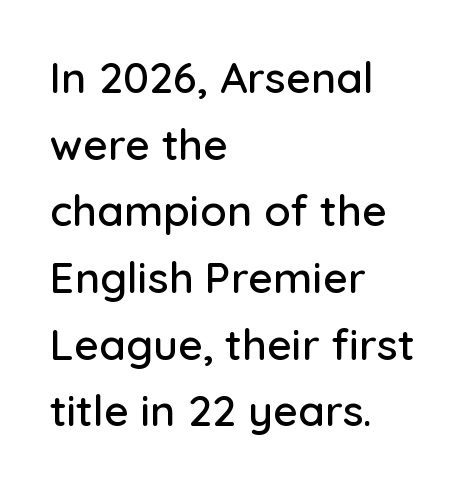
The image shows 43 px sans-serif type, upright; set left-aligned, normal line spacing (1.55x), normal letter spacing, not underlined; low stroke contrast and a medium x-height.
